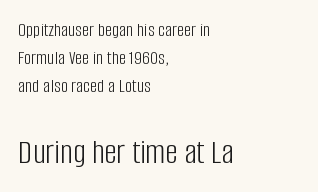
These lines are set flush left with a ragged right edge. Regarding serifs, this sample does without them. The designer left line spacing at the default. Check under the words: just untouched page.
